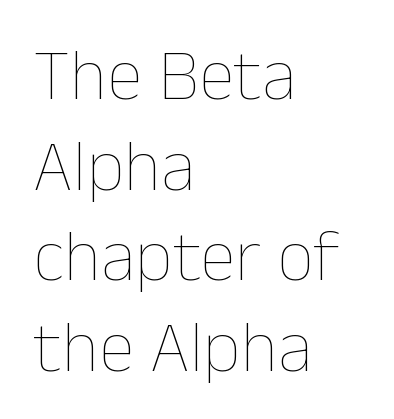
{"italic": "no", "bold": "no", "weight": "thin", "width": "normal", "stroke_contrast": "low", "x_height": "medium", "monospaced": "no", "underline": "no", "align": "left", "line_spacing_ratio": 1.24, "letter_spacing": "normal", "letter_spacing_em": 0.0, "glyph_px": 73}
